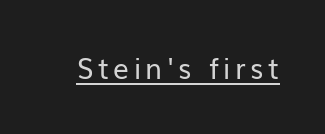
{"serif": "no", "italic": "no", "bold": "no", "weight": "regular", "width": "normal", "stroke_contrast": "low", "x_height": "medium", "monospaced": "no", "underline": "yes", "glyph_px": 28}
